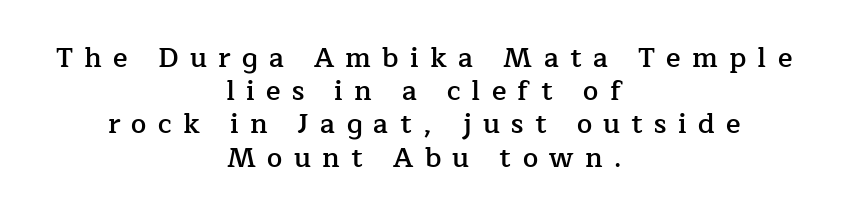
Does the lettering tilt? It doesn't — this is upright. The strip under each line holds only bare page. The rag falls on both sides of this text block equally. Someone cranked the tracking dial way up on this one. Is the type bold? Partly — it's a semibold, heavier than regular but not fully bold.
